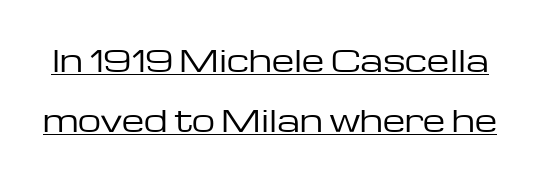
Summary of weight: not heavy and not bold. These lines are rendered in a variable-pitch font. Grotesque or geometric, the face here clearly has no serifs. Posture: upright roman. Words appear dense and cohesive because spacing is normal.
